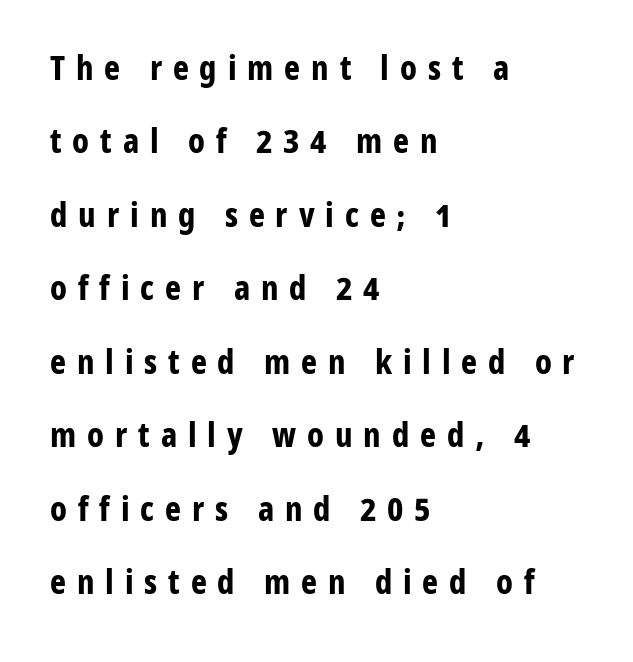
The block of text is sparse from top to bottom, with ample space between rows. Descender tails drop into unmarked territory. The letters advance in unequal steps, a hallmark of proportional type. This sample uses a sans-serif face. The paragraph has a hard left edge and a soft right edge.
